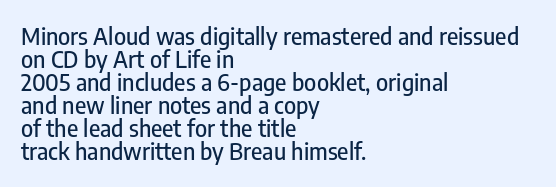
{"italic": "no", "underline": "no", "align": "left", "line_spacing": "tight", "line_spacing_ratio": 1.0, "letter_spacing": "normal", "letter_spacing_em": 0.0, "glyph_px": 23}
